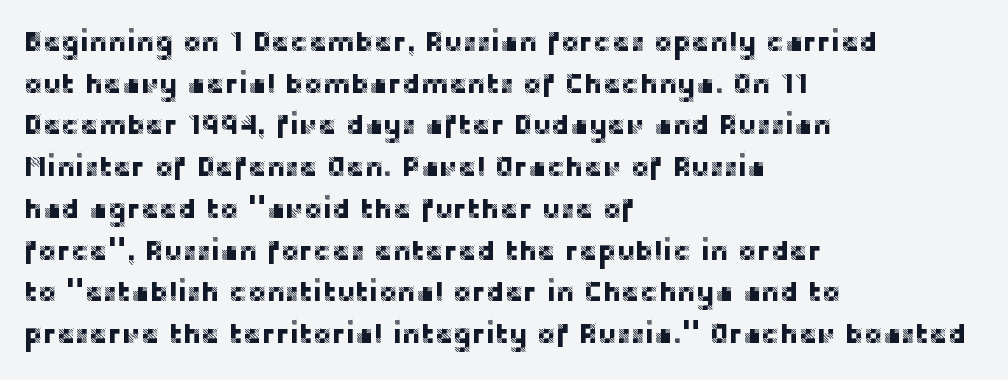
Leftover space on each line is placed entirely after the last word. In terms of leading, this rendering sits right in the middle. The font's upright variant was chosen for this text. Descenders are the only things crossing below the line. Varying glyph widths throughout — classic text-font behaviour. Each letter's strokes conclude bluntly, with no projecting serifs.
